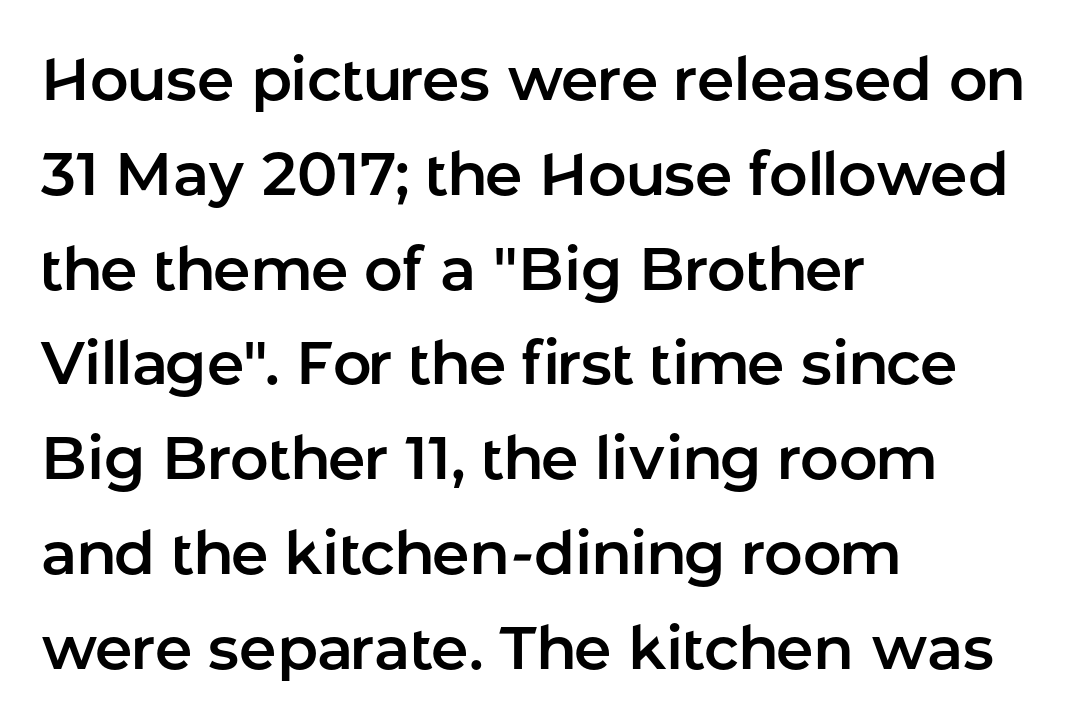
Q: Is the text italic (slanted)? A: No, it is upright.
Q: Is the typeface a serif or a sans-serif typeface? A: Sans-serif.
Q: Is the text underlined? A: No.
Q: How is the paragraph aligned? A: Left-aligned.
Q: Is the spacing between letters normal or unusually wide? A: Normal.
Q: Is the spacing between lines tight, normal or loose? A: Normal.
Q: Width (condensed, normal, or wide)? A: Normal.
Q: Stroke contrast? A: Low.
Q: x-height? A: Medium.
Q: Monospaced? A: No.
